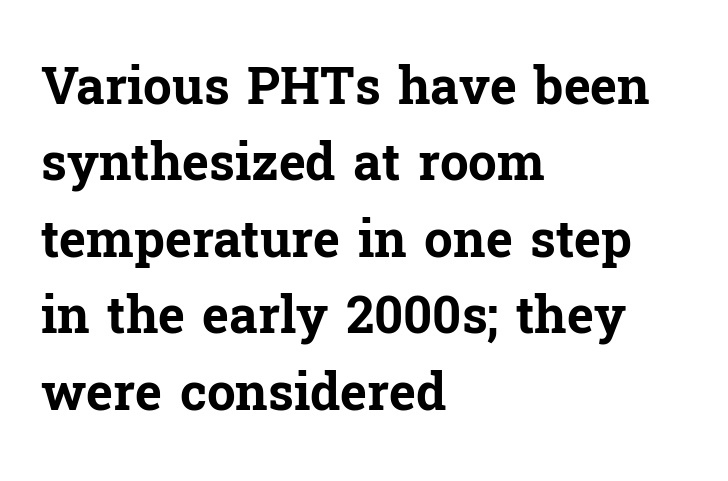
{"serif": "yes", "italic": "no", "bold": "yes", "weight": "bold", "width": "normal", "stroke_contrast": "low", "x_height": "medium", "monospaced": "no", "underline": "no", "align": "left", "line_spacing": "normal", "line_spacing_ratio": 1.5, "letter_spacing": "normal", "letter_spacing_em": 0.0, "glyph_px": 51}
